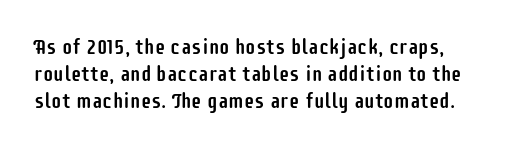
The image shows 21 px text type, upright; set left-aligned, normal line spacing (1.29x), normal letter spacing, not underlined.
